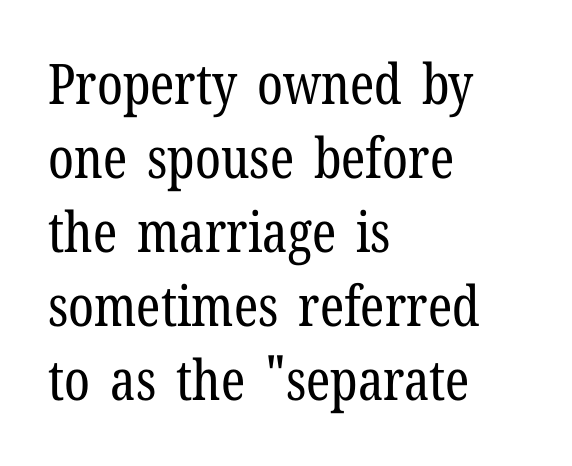
{"serif": "yes", "italic": "no", "bold": "no", "weight": "regular", "width": "condensed", "stroke_contrast": "low", "x_height": "medium", "monospaced": "no", "underline": "no", "align": "left", "line_spacing": "normal", "line_spacing_ratio": 1.32, "letter_spacing": "normal", "letter_spacing_em": 0.0, "glyph_px": 56}
